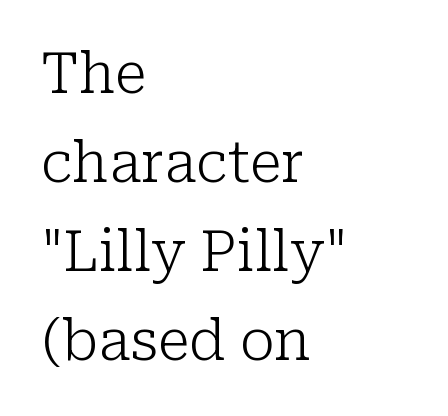
{"serif": "yes", "italic": "no", "bold": "no", "weight": "light", "width": "normal", "stroke_contrast": "low", "x_height": "medium", "monospaced": "no", "underline": "no", "align": "left", "line_spacing": "normal", "line_spacing_ratio": 1.59, "letter_spacing": "normal", "letter_spacing_em": 0.0, "glyph_px": 56}
